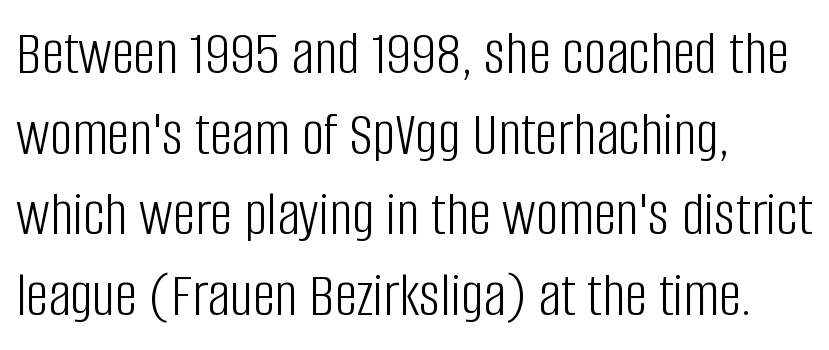
{"serif": "no", "italic": "no", "bold": "no", "weight": "light", "width": "condensed", "stroke_contrast": "low", "x_height": "large", "monospaced": "no", "underline": "no", "align": "left", "line_spacing": "normal", "line_spacing_ratio": 1.28, "letter_spacing": "normal", "letter_spacing_em": 0.0, "glyph_px": 63}
